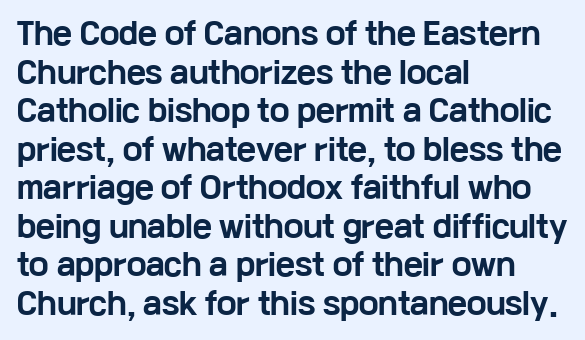
{"serif": "no", "italic": "no", "bold": "yes", "weight": "bold", "width": "wide", "stroke_contrast": "low", "x_height": "medium", "monospaced": "no", "underline": "no", "align": "left", "line_spacing": "normal", "line_spacing_ratio": 1.33, "letter_spacing": "normal", "letter_spacing_em": 0.0, "glyph_px": 29}
